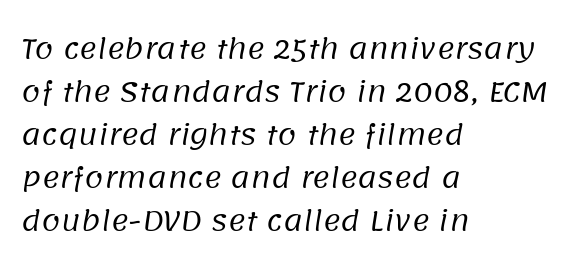
The image shows 27 px text type; set left-aligned, normal line spacing (1.59x), normal letter spacing, not underlined.
